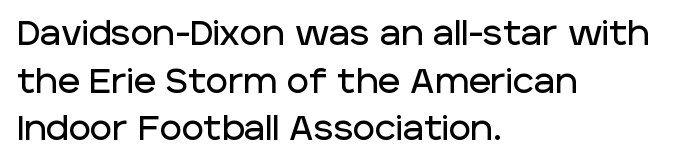
Q: Is the text italic (slanted)? A: No, it is upright.
Q: Is the typeface a serif or a sans-serif typeface? A: Sans-serif.
Q: Is the text underlined? A: No.
Q: How is the paragraph aligned? A: Left-aligned.
Q: Is the spacing between letters normal or unusually wide? A: Normal.
Q: Is the spacing between lines tight, normal or loose? A: Normal.
Q: Width (condensed, normal, or wide)? A: Normal.
Q: Stroke contrast? A: Low.
Q: x-height? A: Large.
Q: Monospaced? A: No.
